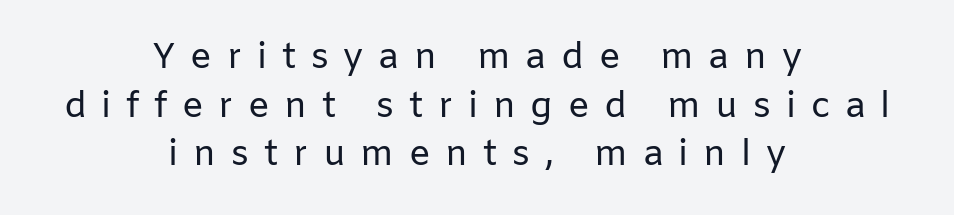
Ascenders rise straight up at ninety degrees. The line-height multiplier appears to be the usual default. Character widths vary here, with narrow letters taking less room than wide ones. Classification — sans serif. No chunkiness to these letters — they're not bold. The paragraph has two soft edges and a firm central axis.
